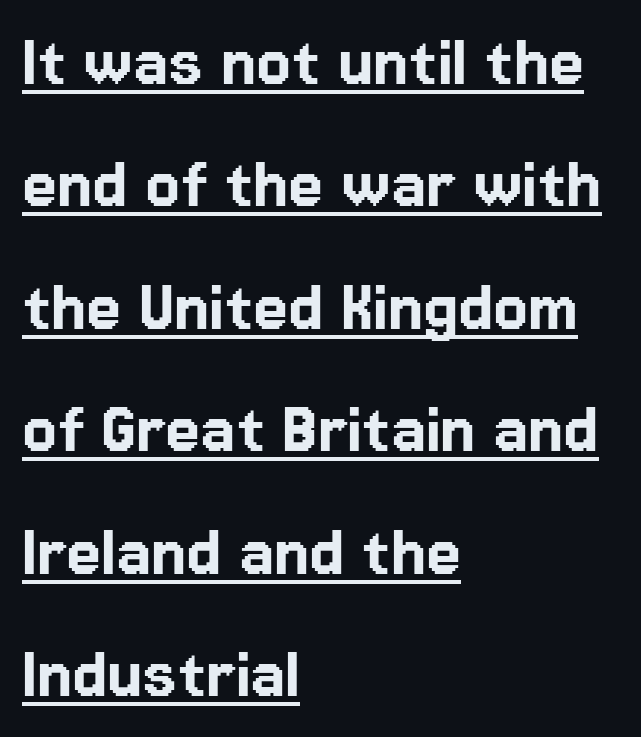
{"serif": "no", "italic": "no", "width": "normal", "stroke_contrast": "low", "x_height": "medium", "monospaced": "no", "underline": "yes", "align": "left", "line_spacing": "normal", "line_spacing_ratio": 1.55, "letter_spacing": "normal", "letter_spacing_em": 0.0, "glyph_px": 79}
